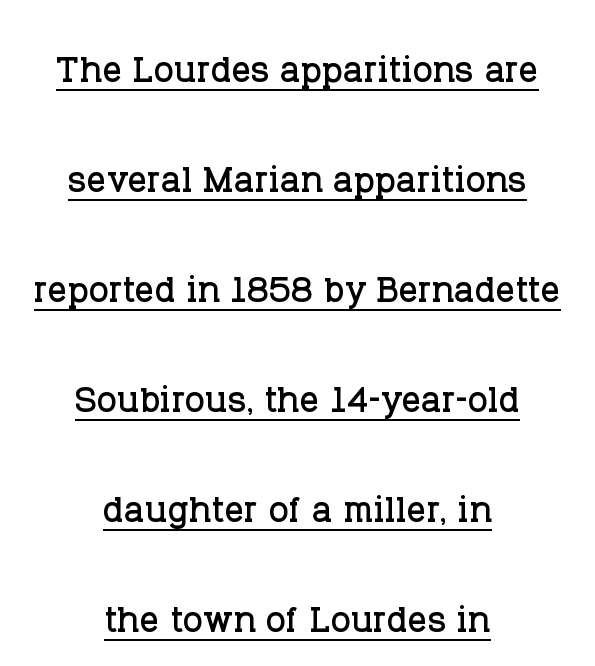
{"serif": "yes", "italic": "no", "width": "normal", "stroke_contrast": "low", "x_height": "large", "monospaced": "no", "underline": "yes", "align": "center", "line_spacing": "loose", "line_spacing_ratio": 2.29, "letter_spacing": "normal", "letter_spacing_em": 0.0, "glyph_px": 48}
